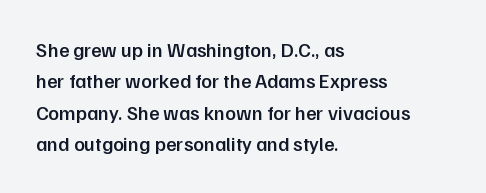
{"italic": "no", "bold": "semi", "underline": "no", "align": "left", "line_spacing": "normal", "line_spacing_ratio": 1.57, "letter_spacing": "normal", "letter_spacing_em": 0.0, "glyph_px": 20}
